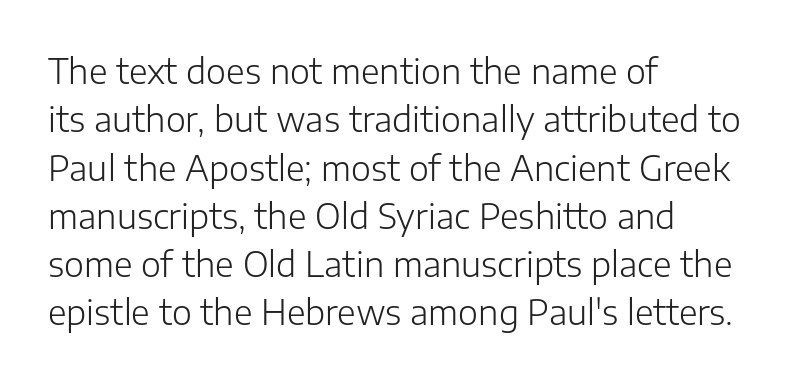
The letters advance in unequal steps, a hallmark of proportional type. Nope, no serifs anywhere on these letters. The letters sit at their default tracking, neither squeezed nor spread. Visually the block forms a straight wall on the left and a jagged coastline on the right. No italicization has been applied; the sample stays upright.
